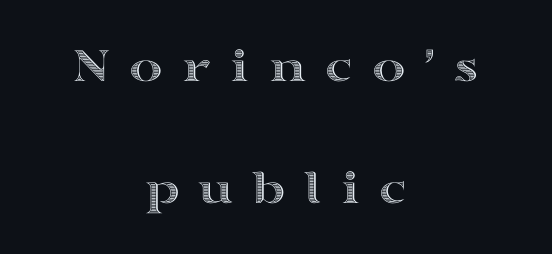
The image shows 51 px wide type, upright; set centered, loose line spacing (2.39x), unusually wide letter spacing (+0.35 em), not underlined; a medium x-height.
